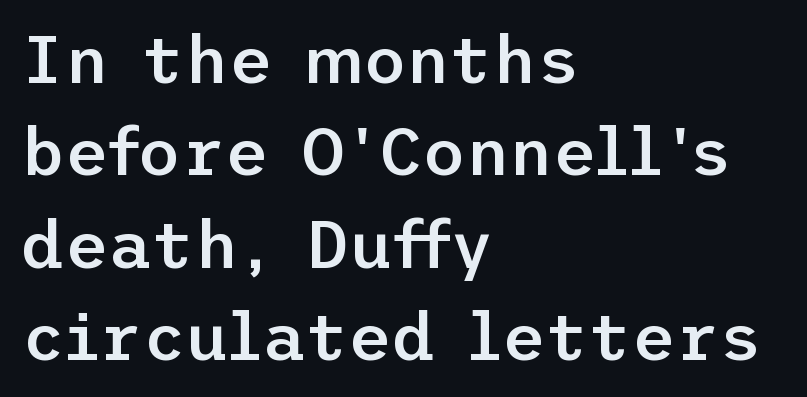
Quick note: underline off. Each letter's strokes conclude bluntly, with no projecting serifs. Look at the tracking — it's just the regular setting, nothing added. Upright lettering throughout. In CSS terms this would be text-align: left. Is the type bold? Partly — it's a semibold, heavier than regular but not fully bold.
